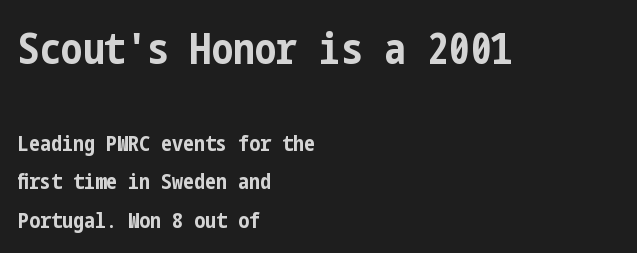
Compared with typical body copy, the letter spacing here is the same. The space directly below the letters is spotless. Regarding serifs, this sample does without them. The paragraph has a hard left edge and a soft right edge.
